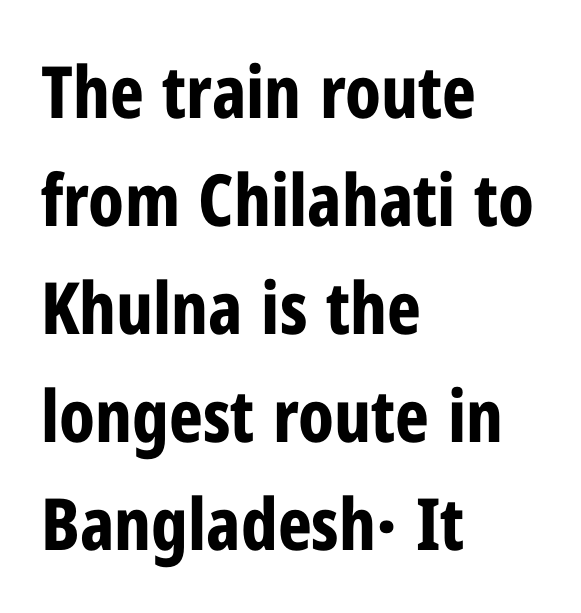
Q: Is the text bold? A: Yes.
Q: Is the text italic (slanted)? A: No, it is upright.
Q: Is the typeface a serif or a sans-serif typeface? A: Sans-serif.
Q: Is the text underlined? A: No.
Q: How is the paragraph aligned? A: Left-aligned.
Q: Is the spacing between letters normal or unusually wide? A: Normal.
Q: Is the spacing between lines tight, normal or loose? A: Normal.
Q: Width (condensed, normal, or wide)? A: Condensed.
Q: Stroke contrast? A: Low.
Q: x-height? A: Medium.
Q: Monospaced? A: No.
